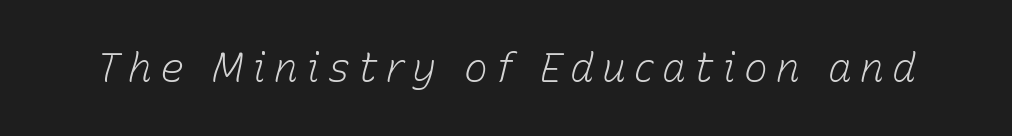
Would a proofreader flag this as italicized? Yes. The rendering uses natural spacing where letterforms have individual widths. The letters look calm and open, with moderate or lighter stems. Words appear elongated and porous because spacing is wide. The space directly below the letters is spotless.
